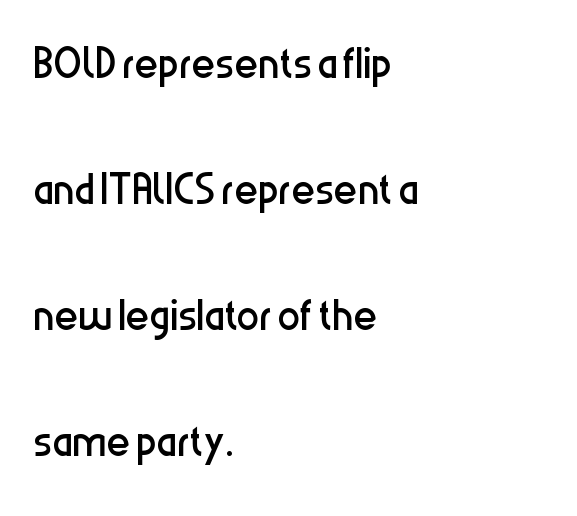
{"serif": "no", "italic": "no", "bold": "no", "weight": "regular", "width": "condensed", "stroke_contrast": "low", "x_height": "medium", "monospaced": "no", "underline": "no", "align": "left", "line_spacing": "loose", "line_spacing_ratio": 2.21, "letter_spacing": "normal", "letter_spacing_em": 0.0, "glyph_px": 57}
